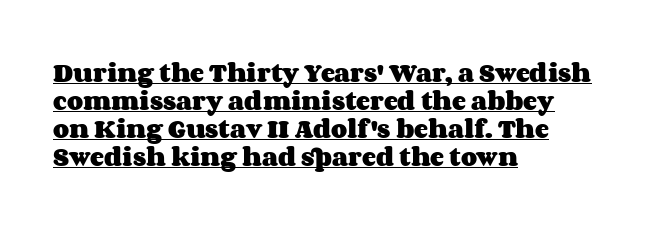
Q: Is the text bold? A: Yes.
Q: Is the text italic (slanted)? A: No, it is upright.
Q: Is the text underlined? A: Yes.
Q: How is the paragraph aligned? A: Left-aligned.
Q: Is the spacing between letters normal or unusually wide? A: Normal.
Q: Is the spacing between lines tight, normal or loose? A: Normal.
